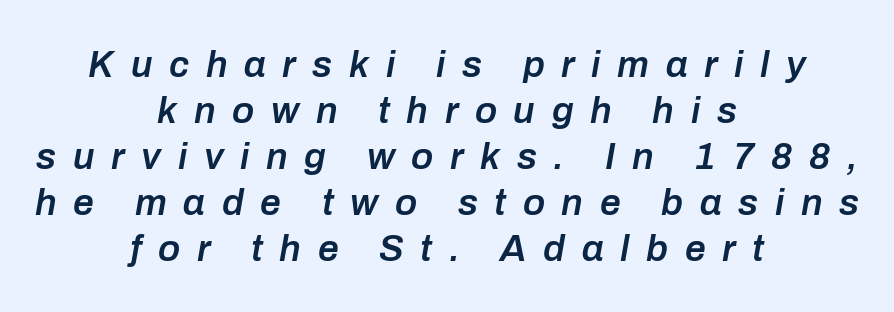
The image shows 37 px semibold type, italic (leaning right); set centered, line spacing 1.24x, unusually wide letter spacing (+0.45 em), not underlined; low stroke contrast and a medium x-height.
